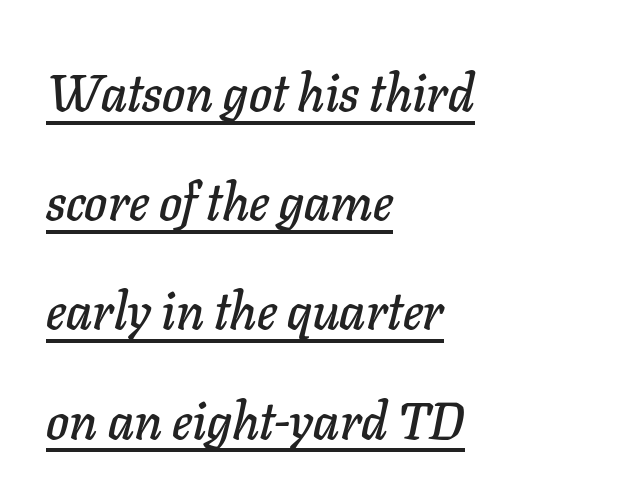
{"italic": "yes", "lean": "right", "slant_degrees": 11, "width": "normal", "stroke_contrast": "low", "x_height": "medium", "monospaced": "no", "underline": "yes", "align": "left", "line_spacing": "loose", "line_spacing_ratio": 2.1, "letter_spacing": "normal", "letter_spacing_em": 0.0, "glyph_px": 52}
